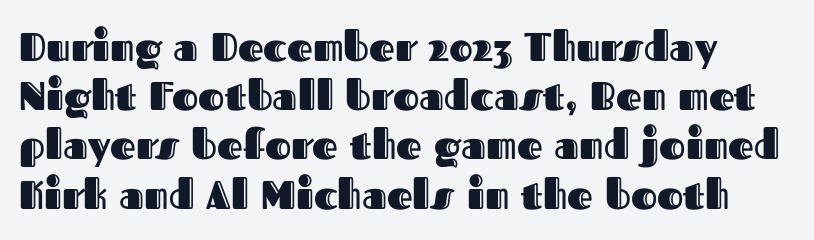
{"italic": "no", "width": "normal", "x_height": "medium", "monospaced": "no", "underline": "no", "align": "left", "line_spacing_ratio": 1.23, "letter_spacing": "normal", "letter_spacing_em": 0.0, "glyph_px": 40}
